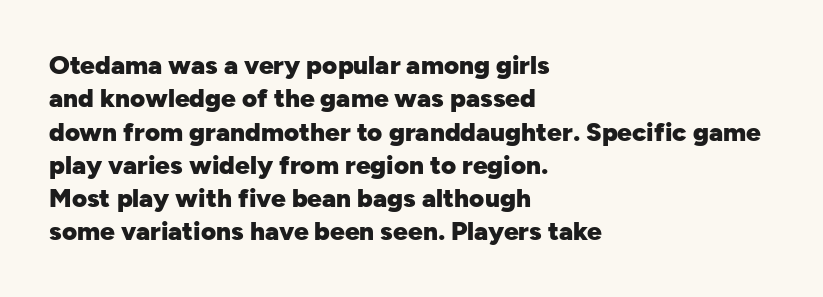
The image shows 26 px bold type, upright; set left-aligned, normal line spacing (1.28x), normal letter spacing, not underlined.
